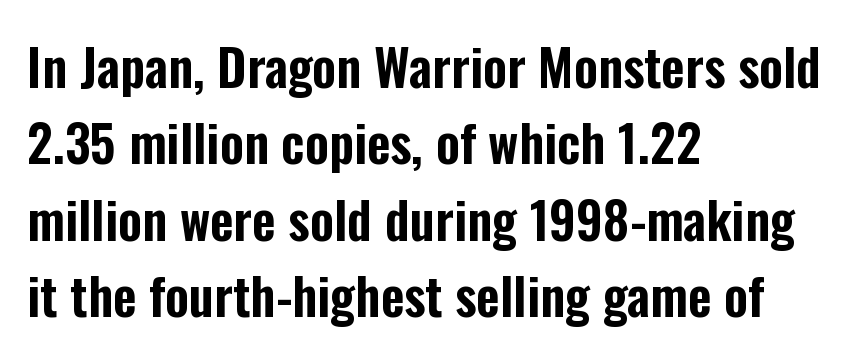
The passage shown is typeset with a sans-serif family. Compared with typical paragraphs, the rows here are spaced about the same. This rendering leaves character spacing at its baseline value. A typesetter would call this proportional, since set widths differ per character. Typeset ragged right — the left edge is the straight one.
